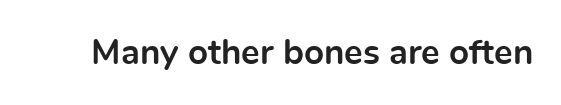
Q: Is the text bold? A: Yes.
Q: Is the text italic (slanted)? A: No, it is upright.
Q: Is the typeface a serif or a sans-serif typeface? A: Sans-serif.
Q: Is the text underlined? A: No.
Q: Is the spacing between letters normal or unusually wide? A: Normal.
Q: Width (condensed, normal, or wide)? A: Normal.
Q: x-height? A: Medium.
Q: Monospaced? A: No.
